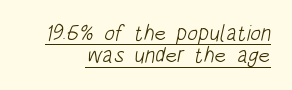
The image shows 22 px text type; set right-aligned, tight line spacing (1.02x), normal letter spacing, underlined.
